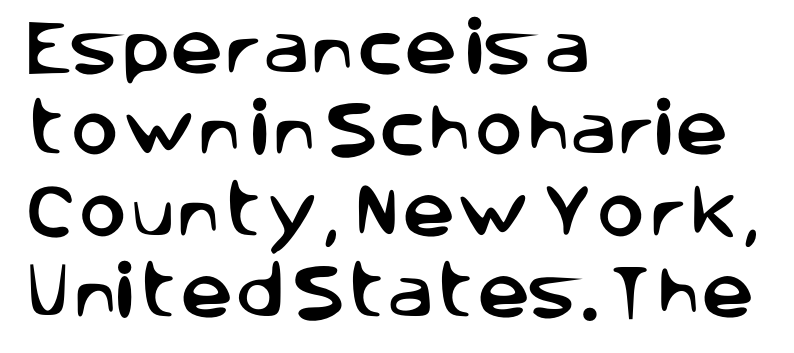
The space directly below the letters is spotless. The designer left line spacing at the default. Every character sits straight up, as roman type does. The paragraph has a hard left edge and a soft right edge. This sample has the flowing, uneven cadence of proportional lettering. Letter spacing: default.
